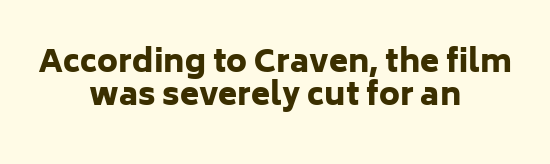
The letters stand upright; this is a roman face. Typeset on center — no edge is straight. Serif or sans? Sans — the stroke terminals are bare. Honestly, there is no underline to notice here at all.
